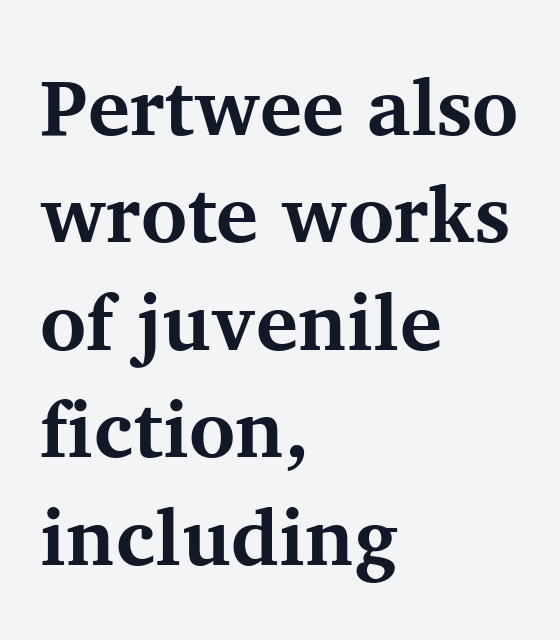
This is serif lettering, the kind often seen in printed books. Lines of text with bare space underneath. The passage shown is typed in a proportional face where columns would drift. A typesetter would mark this as roman, not italic.
